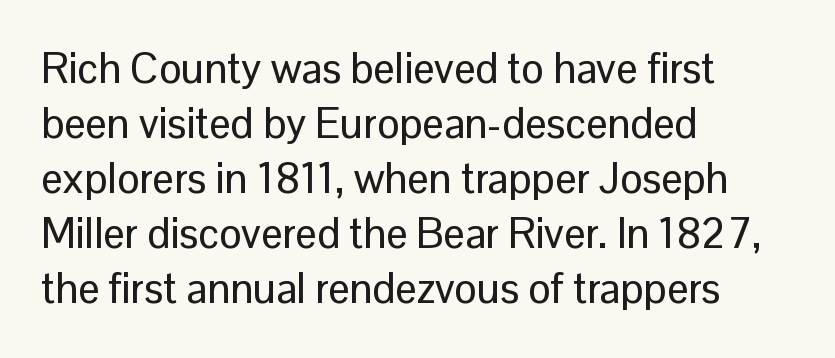
Q: Is the text italic (slanted)? A: No, it is upright.
Q: Is the typeface a serif or a sans-serif typeface? A: Sans-serif.
Q: Is the text underlined? A: No.
Q: How is the paragraph aligned? A: Left-aligned.
Q: Is the spacing between letters normal or unusually wide? A: Normal.
Q: Is the spacing between lines tight, normal or loose? A: Normal.
Q: Width (condensed, normal, or wide)? A: Normal.
Q: Stroke contrast? A: Low.
Q: x-height? A: Medium.
Q: Monospaced? A: No.
